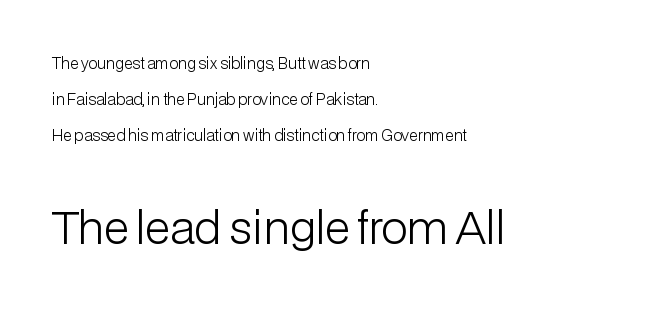
The image shows 44 px light sans-serif type, upright; set left-aligned, loose line spacing (2.4x), normal letter spacing, not underlined; the second (bottom) block is 2.93x larger; low stroke contrast and a medium x-height.
